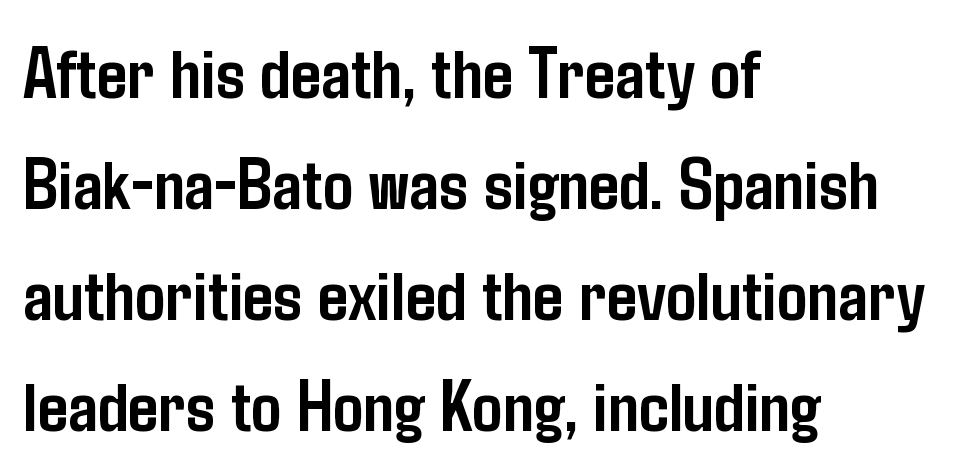
The image shows 75 px semibold, condensed sans-serif type, upright; set left-aligned, normal line spacing (1.48x), normal letter spacing, not underlined; low stroke contrast and a medium x-height.
